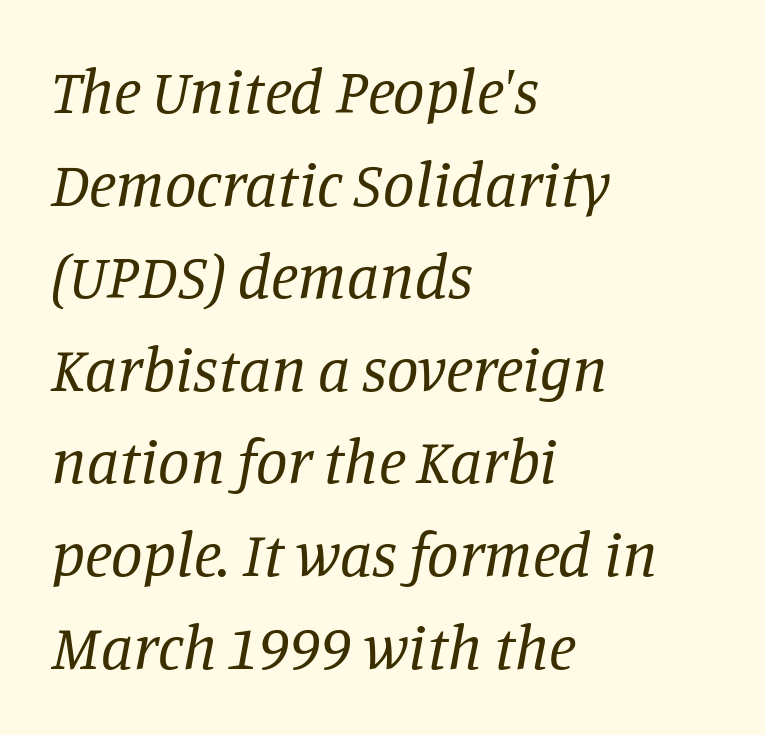
The zone under the glyphs is completely vacant. Rows of type keep a routine distance in the vertical direction. These lines keep a tight, regular rhythm from letter to letter. The characters are drawn with everyday or finer stroke widths. Proportional: the letters do not fall into vertical columns. The setting favours the left margin, as ordinary paragraphs usually do.
